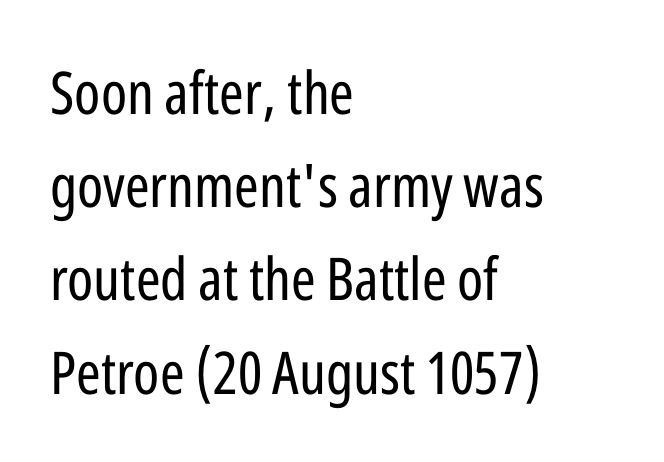
{"serif": "no", "italic": "no", "bold": "no", "weight": "regular", "width": "condensed", "stroke_contrast": "low", "x_height": "medium", "monospaced": "no", "underline": "no", "align": "left", "line_spacing": "normal", "line_spacing_ratio": 1.58, "letter_spacing": "normal", "letter_spacing_em": 0.0, "glyph_px": 59}
